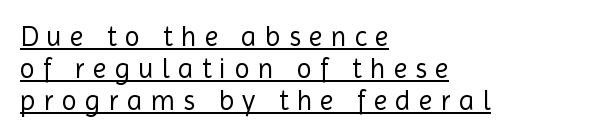
The sample's only ornament is a line tracing under the words. Observe the wide spacing: letters keep a clear distance from each other. Spacing verdict: proportional, widths tailored to each character. A typesetter would mark this as roman, not italic. Grotesque or geometric, the face here clearly has no serifs. Weight: regular or lighter.
